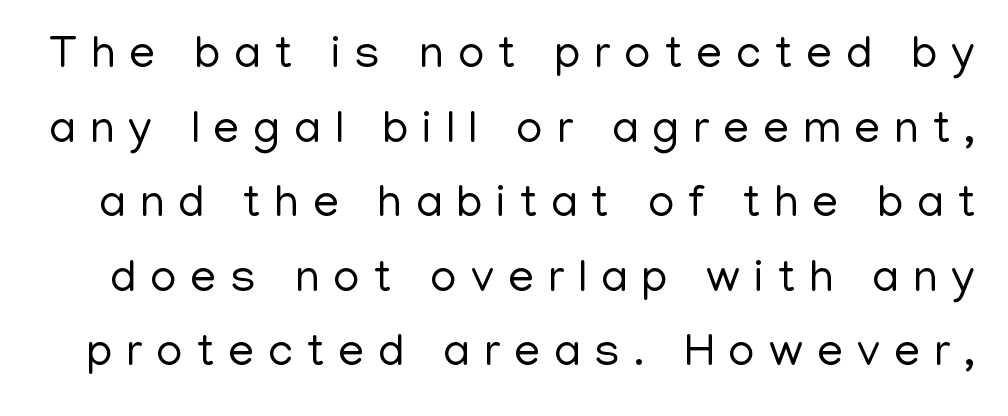
Q: Is the text bold? A: No.
Q: Is the text italic (slanted)? A: No, it is upright.
Q: Is the typeface a serif or a sans-serif typeface? A: Sans-serif.
Q: Is the text underlined? A: No.
Q: Is the spacing between letters normal or unusually wide? A: Unusually wide.
Q: Is the spacing between lines tight, normal or loose? A: Normal.
Q: Width (condensed, normal, or wide)? A: Normal.
Q: Stroke contrast? A: Low.
Q: x-height? A: Medium.
Q: Monospaced? A: No.
